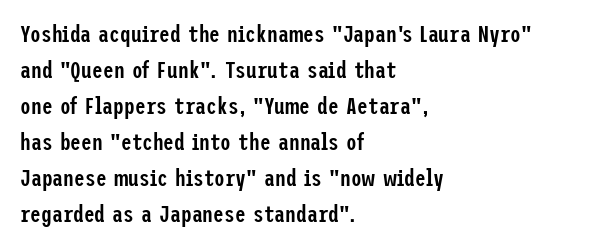
{"italic": "no", "bold": "semi", "underline": "no", "align": "left", "line_spacing": "normal", "line_spacing_ratio": 1.5, "letter_spacing": "normal", "letter_spacing_em": 0.0, "glyph_px": 24}
